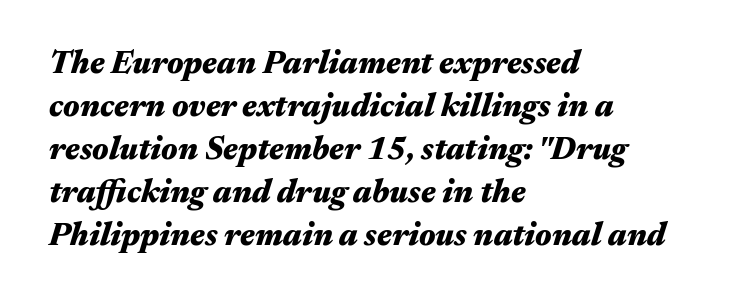
Q: Is the text bold? A: Yes.
Q: Is the text italic (slanted)? A: Yes, it leans right by about 17 degrees.
Q: Is the text underlined? A: No.
Q: How is the paragraph aligned? A: Left-aligned.
Q: Is the spacing between letters normal or unusually wide? A: Normal.
Q: Is the spacing between lines tight, normal or loose? A: Normal.
Q: Width (condensed, normal, or wide)? A: Wide.
Q: Stroke contrast? A: Medium.
Q: x-height? A: Medium.
Q: Monospaced? A: No.
